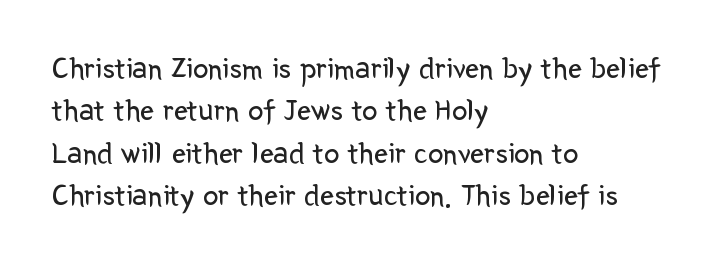
{"serif": "no", "italic": "no", "bold": "no", "weight": "regular", "width": "normal", "stroke_contrast": "low", "x_height": "medium", "monospaced": "no", "underline": "no", "align": "left", "line_spacing": "normal", "line_spacing_ratio": 1.37, "letter_spacing": "normal", "letter_spacing_em": 0.0, "glyph_px": 31}
